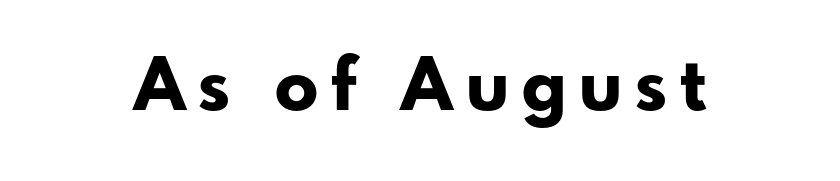
Q: Is the text bold? A: Yes.
Q: Is the text italic (slanted)? A: No, it is upright.
Q: Is the typeface a serif or a sans-serif typeface? A: Sans-serif.
Q: Is the text underlined? A: No.
Q: Width (condensed, normal, or wide)? A: Normal.
Q: Stroke contrast? A: Low.
Q: x-height? A: Small.
Q: Monospaced? A: No.
